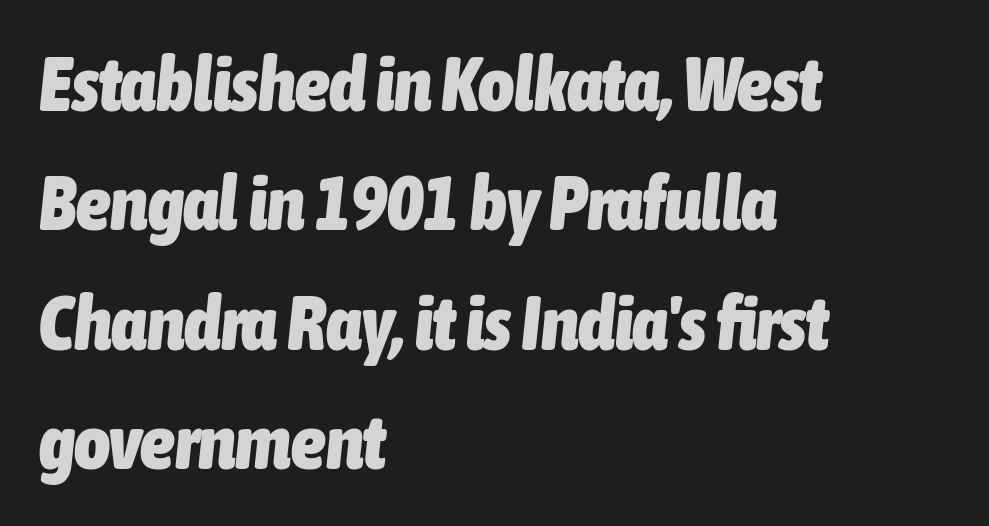
The image shows 77 px heavy, condensed type, italic (leaning right); set left-aligned, normal line spacing (1.55x), normal letter spacing, not underlined; low stroke contrast and a medium x-height.
